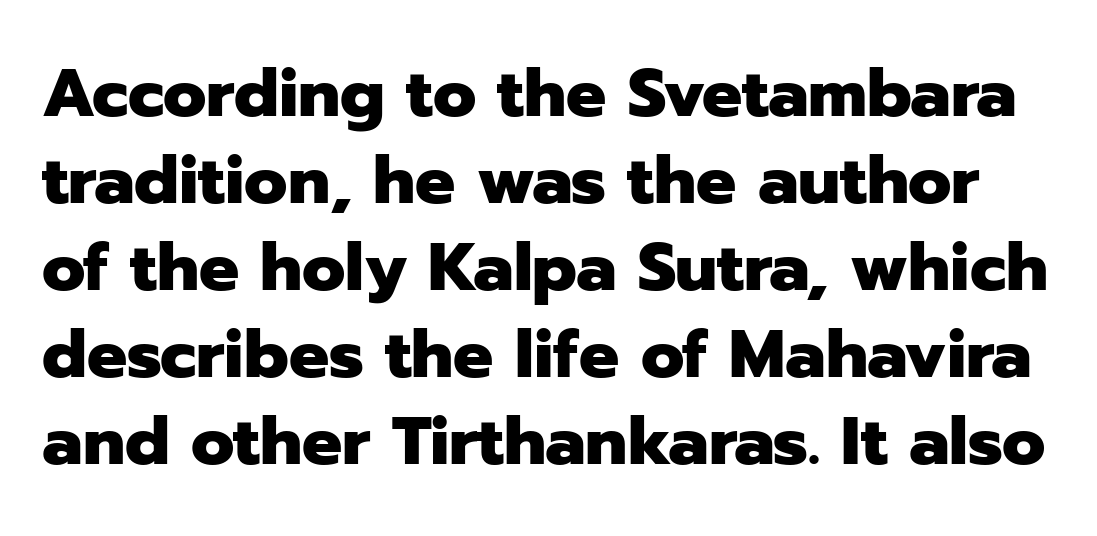
The image shows 67 px heavy sans-serif type, upright; set normal line spacing (1.3x), normal letter spacing, not underlined; low stroke contrast and a medium x-height.
